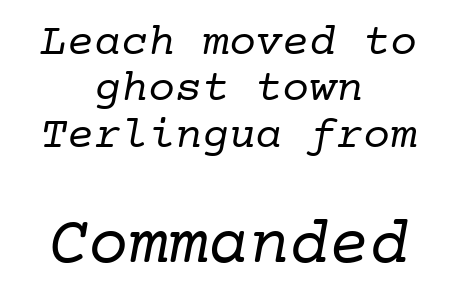
Q: Is the text bold? A: No.
Q: Is the typeface a serif or a sans-serif typeface? A: Serif.
Q: Is the text underlined? A: No.
Q: How is the paragraph aligned? A: Centered.
Q: Is the spacing between letters normal or unusually wide? A: Normal.
Q: Is the spacing between lines tight, normal or loose? A: Tight.
Q: Which block of text is set in a larger size, the first (top) or the second (bottom)? A: The second (bottom) one.
Q: Width (condensed, normal, or wide)? A: Normal.
Q: Stroke contrast? A: Low.
Q: x-height? A: Medium.
Q: Monospaced? A: Yes.
